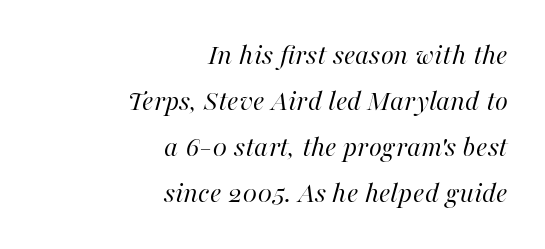
Q: Is the text bold? A: No.
Q: Is the text italic (slanted)? A: Yes, it leans right by about 16 degrees.
Q: Is the text underlined? A: No.
Q: How is the paragraph aligned? A: Right-aligned.
Q: Is the spacing between letters normal or unusually wide? A: Normal.
Q: Is the spacing between lines tight, normal or loose? A: Normal.
Q: Width (condensed, normal, or wide)? A: Normal.
Q: Stroke contrast? A: High.
Q: x-height? A: Medium.
Q: Monospaced? A: No.
